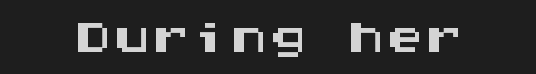
{"serif": "no", "italic": "no", "width": "wide", "stroke_contrast": "medium", "x_height": "large", "monospaced": "yes", "underline": "no", "letter_spacing": "normal", "letter_spacing_em": 0.0, "glyph_px": 78}
